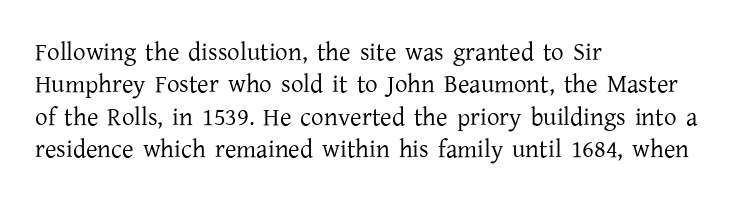
The words here are not underlined. Whoever set this chose a conventional vertical rhythm. Honestly, the letter spacing is just normal — you wouldn't notice it. Tall strokes in this sample are plumb rather than angled. Compared with a centered layout, this one pins lines to the left instead. The weight tops out at a normal text grade.
